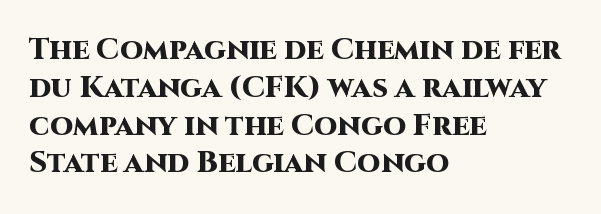
The image shows 30 px heavy sans-serif type, upright; set left-aligned, normal line spacing (1.26x), normal letter spacing, not underlined; high stroke contrast and a large x-height.
